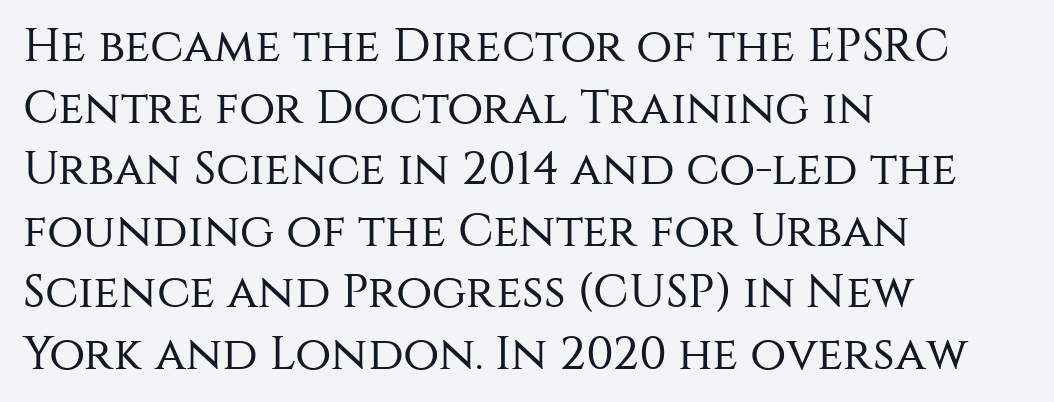
Every stem runs plumb, perpendicular to the baseline. The rag falls on the right side of this text block. These lines sit exactly where default settings would place them. The face looks like a standard text weight, possibly lighter.
